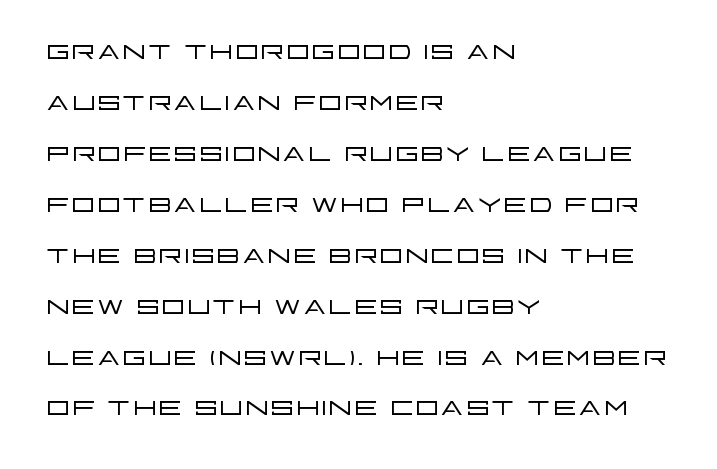
Q: Is the text bold? A: No.
Q: Is the text italic (slanted)? A: No, it is upright.
Q: Is the typeface a serif or a sans-serif typeface? A: Sans-serif.
Q: Is the text underlined? A: No.
Q: How is the paragraph aligned? A: Left-aligned.
Q: Is the spacing between letters normal or unusually wide? A: Normal.
Q: Is the spacing between lines tight, normal or loose? A: Normal.
Q: Width (condensed, normal, or wide)? A: Wide.
Q: Stroke contrast? A: Low.
Q: x-height? A: Large.
Q: Monospaced? A: No.
